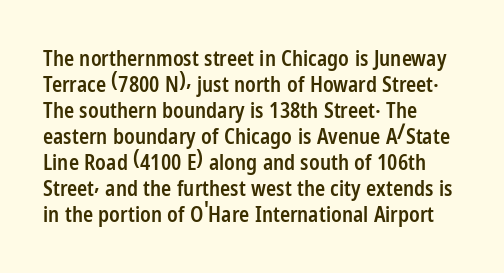
Set as a demibold, roughly 600 on the weight scale. Letter spacing: default. Where is the straight margin? On the left. Designer's note — italics off, roman on. Descenders are the only things crossing below the line.
